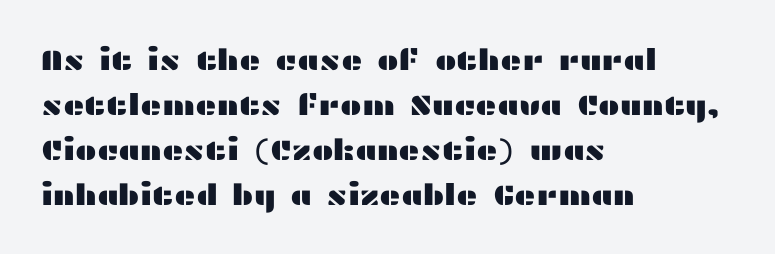
Q: Is the text italic (slanted)? A: No, it is upright.
Q: Is the typeface a serif or a sans-serif typeface? A: Sans-serif.
Q: Is the text underlined? A: No.
Q: How is the paragraph aligned? A: Left-aligned.
Q: Is the spacing between letters normal or unusually wide? A: Normal.
Q: Is the spacing between lines tight, normal or loose? A: Normal.
Q: Width (condensed, normal, or wide)? A: Wide.
Q: Stroke contrast? A: Medium.
Q: x-height? A: Medium.
Q: Monospaced? A: No.
